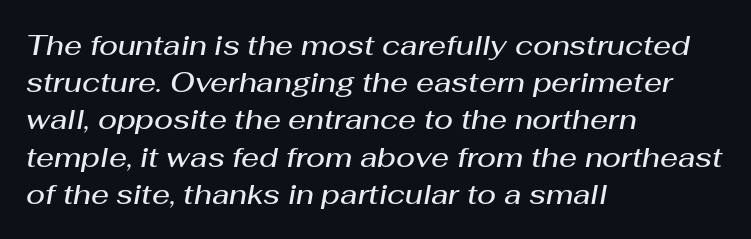
Q: Is the text bold? A: Semi-bold.
Q: Is the text italic (slanted)? A: Yes, it leans right by about 10 degrees.
Q: Is the text underlined? A: No.
Q: How is the paragraph aligned? A: Left-aligned.
Q: Is the spacing between letters normal or unusually wide? A: Normal.
Q: Is the spacing between lines tight, normal or loose? A: Normal.
Q: Width (condensed, normal, or wide)? A: Normal.
Q: Stroke contrast? A: Medium.
Q: x-height? A: Medium.
Q: Monospaced? A: No.
